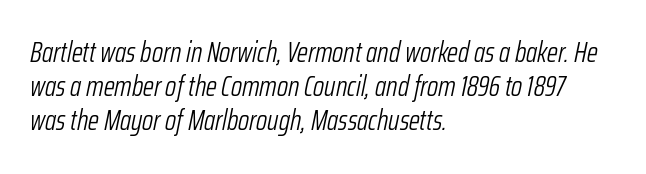
Q: Is the text bold? A: No.
Q: Is the text italic (slanted)? A: Yes, it leans right by about 12 degrees.
Q: Is the text underlined? A: No.
Q: How is the paragraph aligned? A: Left-aligned.
Q: Is the spacing between letters normal or unusually wide? A: Normal.
Q: Width (condensed, normal, or wide)? A: Condensed.
Q: Stroke contrast? A: Low.
Q: x-height? A: Medium.
Q: Monospaced? A: No.
